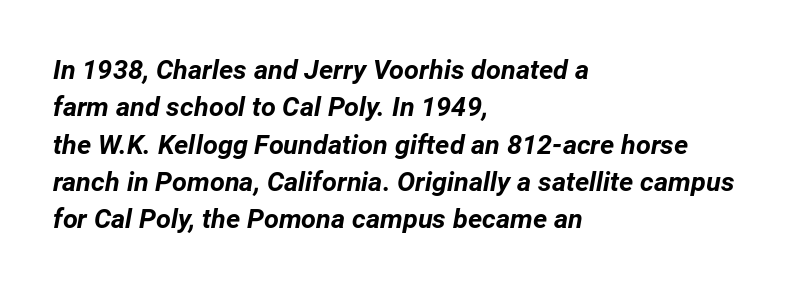
Honestly, the letter spacing is just normal — you wouldn't notice it. This rendering features lettering with no underline. A student would call this left alignment; a typographer would say flush left, rag right. Each glyph is drawn with heavy, bold strokes. The leading is moderate, giving the passage an even texture.
